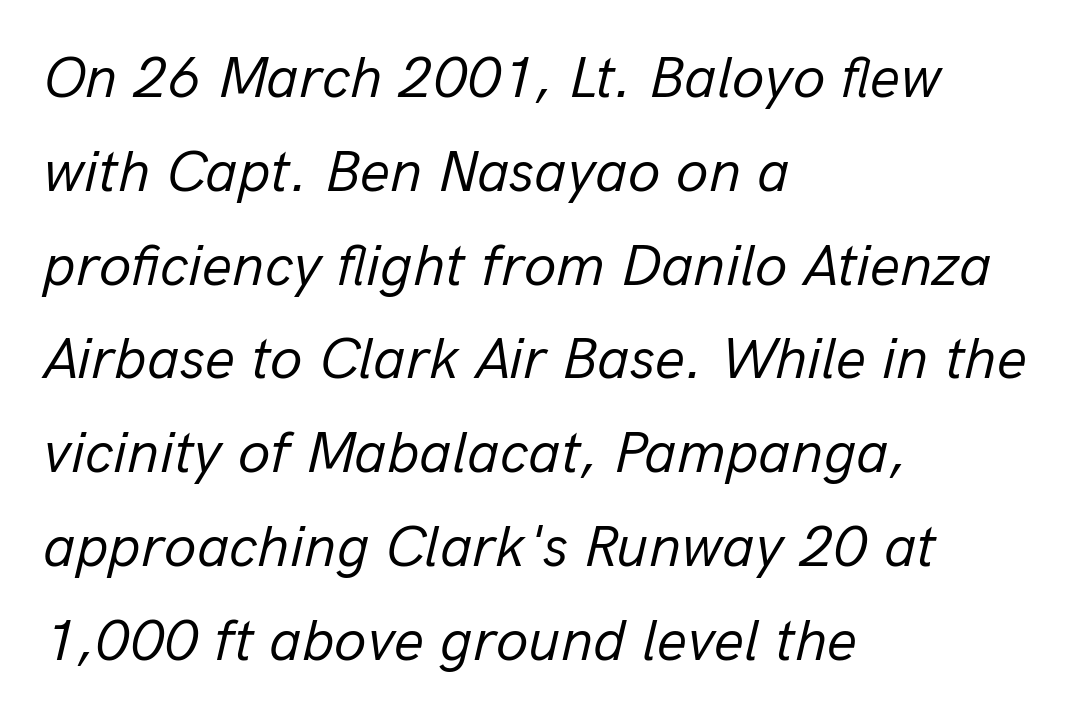
The face used here has a pronounced slope to its letters. Normally led — the rows are evenly, conventionally spaced. In CSS terms this would be text-align: left. The letters advance in unequal steps, a hallmark of proportional type. Compared with a typical body face, this is equally light or lighter still.
